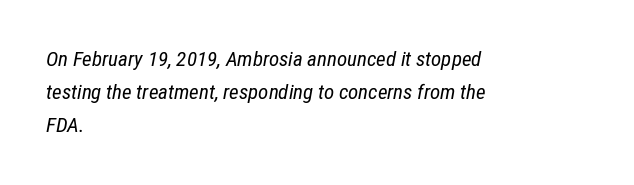
The typeface has the unassuming heft of standard copy or less. Inter-character spacing is left at the font's built-in metrics. Decoration check: the copy has no underline. Compared with a centered layout, this one pins lines to the left instead.
